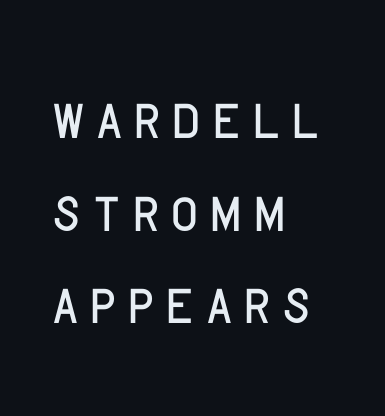
Reading down the block, your eye returns to a fixed left position each line. The lettering stays uniformly vertical, giving the passage a roman look. Is this a fixed-width face? No — the glyphs have proportional, varying widths. Unmarked baselines from the first word to the last.
